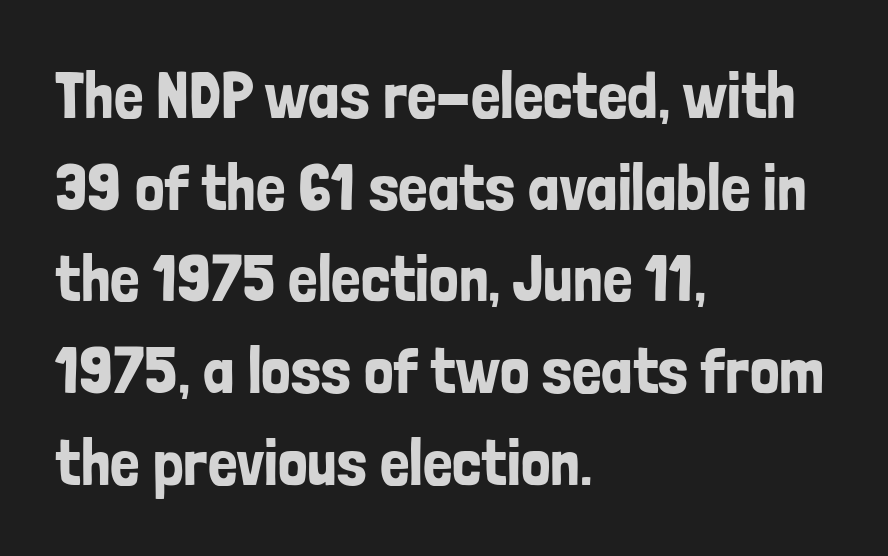
{"serif": "no", "italic": "no", "width": "condensed", "stroke_contrast": "low", "x_height": "medium", "monospaced": "no", "underline": "no", "align": "left", "line_spacing": "normal", "line_spacing_ratio": 1.39, "letter_spacing": "normal", "letter_spacing_em": 0.0, "glyph_px": 66}
